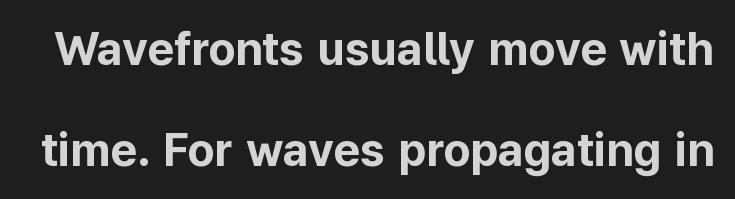
Q: Is the text bold? A: Yes.
Q: Is the text italic (slanted)? A: No, it is upright.
Q: Is the typeface a serif or a sans-serif typeface? A: Sans-serif.
Q: Is the text underlined? A: No.
Q: Is the spacing between letters normal or unusually wide? A: Normal.
Q: Is the spacing between lines tight, normal or loose? A: Loose.
Q: Width (condensed, normal, or wide)? A: Normal.
Q: Stroke contrast? A: Low.
Q: x-height? A: Medium.
Q: Monospaced? A: No.
